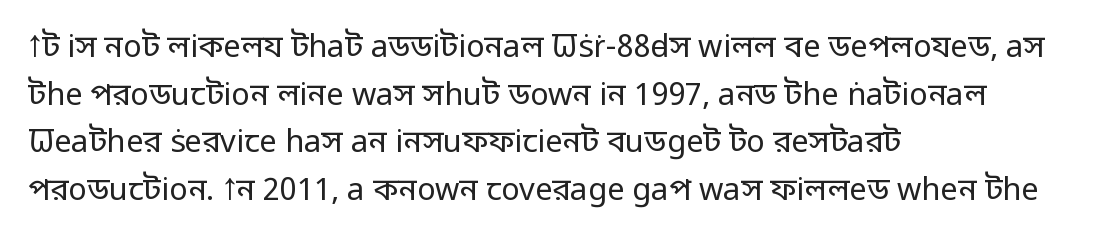
{"serif": "no", "italic": "no", "bold": "no", "weight": "regular", "width": "normal", "stroke_contrast": "low", "x_height": "medium", "monospaced": "no", "underline": "no", "align": "left", "line_spacing": "normal", "line_spacing_ratio": 1.54, "letter_spacing": "normal", "letter_spacing_em": 0.0, "glyph_px": 31}
